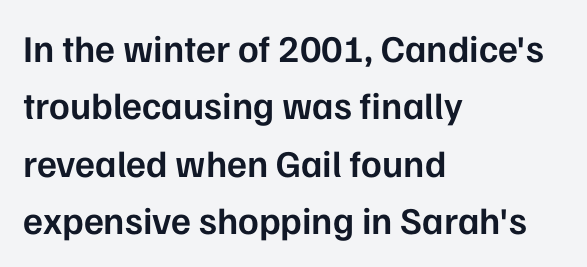
Q: Is the text bold? A: Semi-bold.
Q: Is the text italic (slanted)? A: No, it is upright.
Q: Is the typeface a serif or a sans-serif typeface? A: Sans-serif.
Q: Is the text underlined? A: No.
Q: How is the paragraph aligned? A: Left-aligned.
Q: Is the spacing between letters normal or unusually wide? A: Normal.
Q: Is the spacing between lines tight, normal or loose? A: Normal.
Q: Width (condensed, normal, or wide)? A: Normal.
Q: Stroke contrast? A: Low.
Q: x-height? A: Medium.
Q: Monospaced? A: No.
